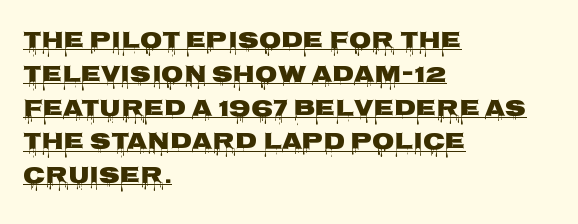
{"italic": "no", "bold": "yes", "underline": "yes", "align": "left", "line_spacing": "normal", "line_spacing_ratio": 1.47, "letter_spacing": "normal", "letter_spacing_em": 0.0, "glyph_px": 23}
